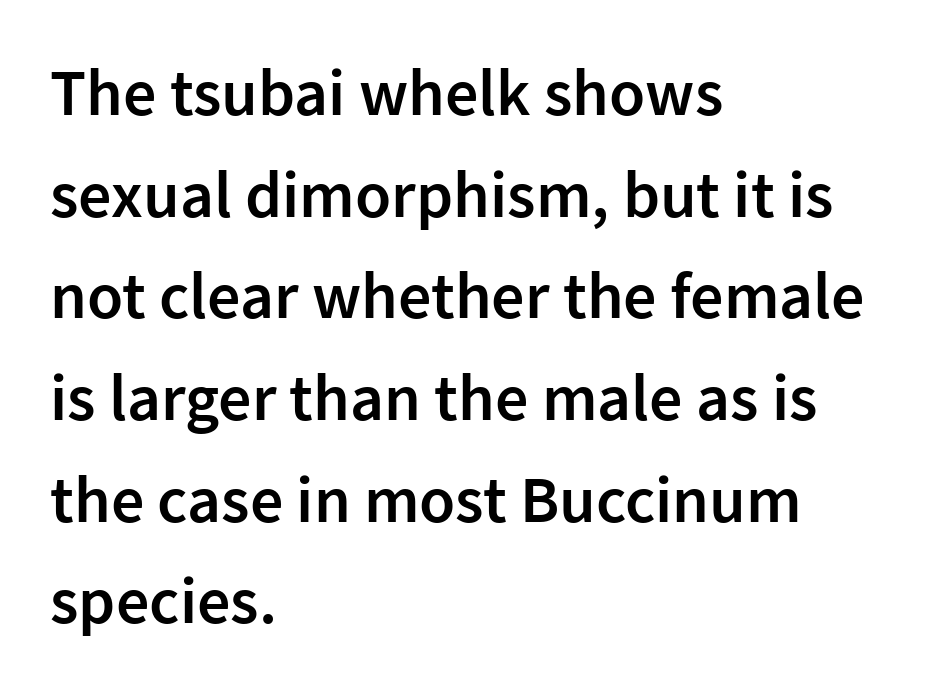
{"serif": "no", "italic": "no", "bold": "semi", "weight": "semibold", "width": "normal", "stroke_contrast": "low", "x_height": "medium", "monospaced": "no", "underline": "no", "align": "left", "line_spacing": "normal", "line_spacing_ratio": 1.54, "letter_spacing": "normal", "letter_spacing_em": 0.0, "glyph_px": 66}
